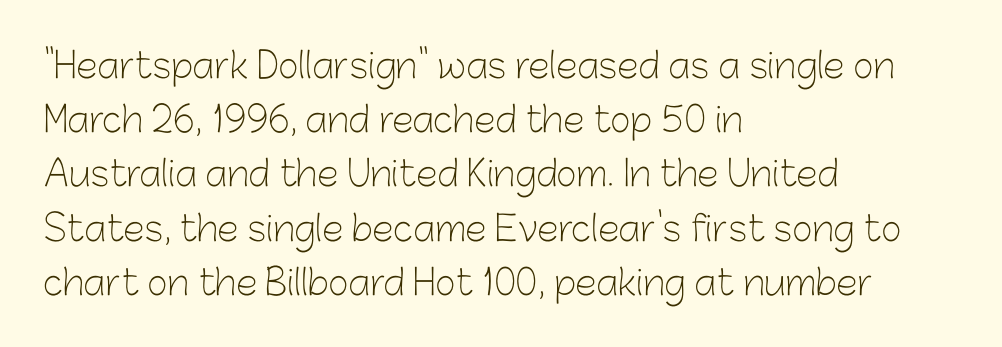
Q: Is the text bold? A: No.
Q: Is the text italic (slanted)? A: No, it is upright.
Q: Is the typeface a serif or a sans-serif typeface? A: Sans-serif.
Q: Is the text underlined? A: No.
Q: How is the paragraph aligned? A: Left-aligned.
Q: Is the spacing between letters normal or unusually wide? A: Normal.
Q: Is the spacing between lines tight, normal or loose? A: Normal.
Q: Width (condensed, normal, or wide)? A: Normal.
Q: Stroke contrast? A: Low.
Q: x-height? A: Medium.
Q: Monospaced? A: No.
